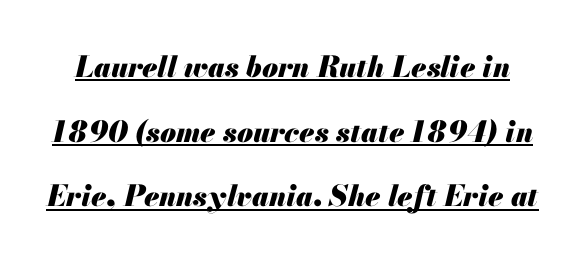
Q: Is the text bold? A: Yes.
Q: Is the text italic (slanted)? A: Yes, it leans right by about 13 degrees.
Q: Is the text underlined? A: Yes.
Q: Is the spacing between letters normal or unusually wide? A: Normal.
Q: Is the spacing between lines tight, normal or loose? A: Loose.
Q: Width (condensed, normal, or wide)? A: Normal.
Q: Stroke contrast? A: Medium.
Q: x-height? A: Small.
Q: Monospaced? A: No.
